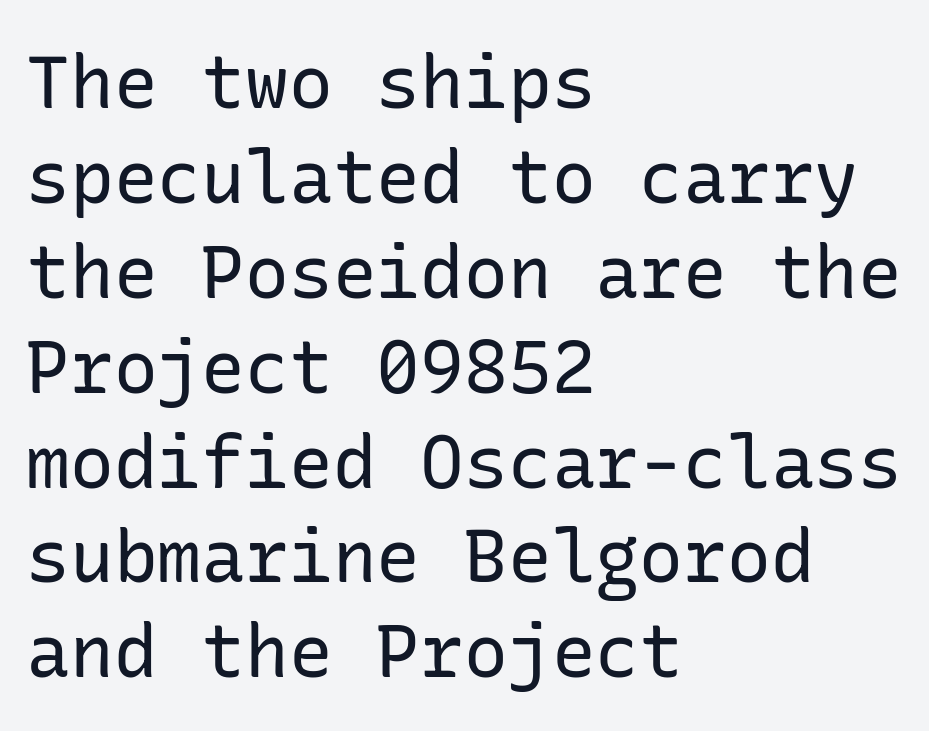
The axis of the letterforms is exactly vertical. Reading down the column, the eye jumps a familiar distance to each next line. The font sits on the lighter half of the weight spectrum, regular included. Tracking value appears to be zero — textbook default spacing.
